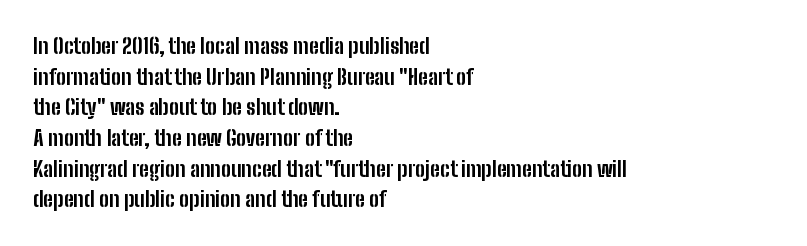
Q: Is the text bold? A: Yes.
Q: Is the text italic (slanted)? A: No, it is upright.
Q: Is the text underlined? A: No.
Q: How is the paragraph aligned? A: Left-aligned.
Q: Is the spacing between letters normal or unusually wide? A: Normal.
Q: Is the spacing between lines tight, normal or loose? A: Normal.
